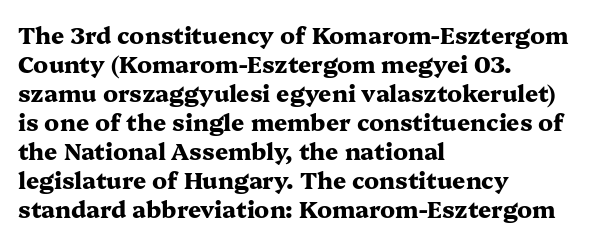
The typography opts for an upright posture over an oblique one. What weight is shown? A full bold with thick strokes. How would I describe the line gaps? Plain and ordinary. Each line starts at the same left margin while the right side varies.
